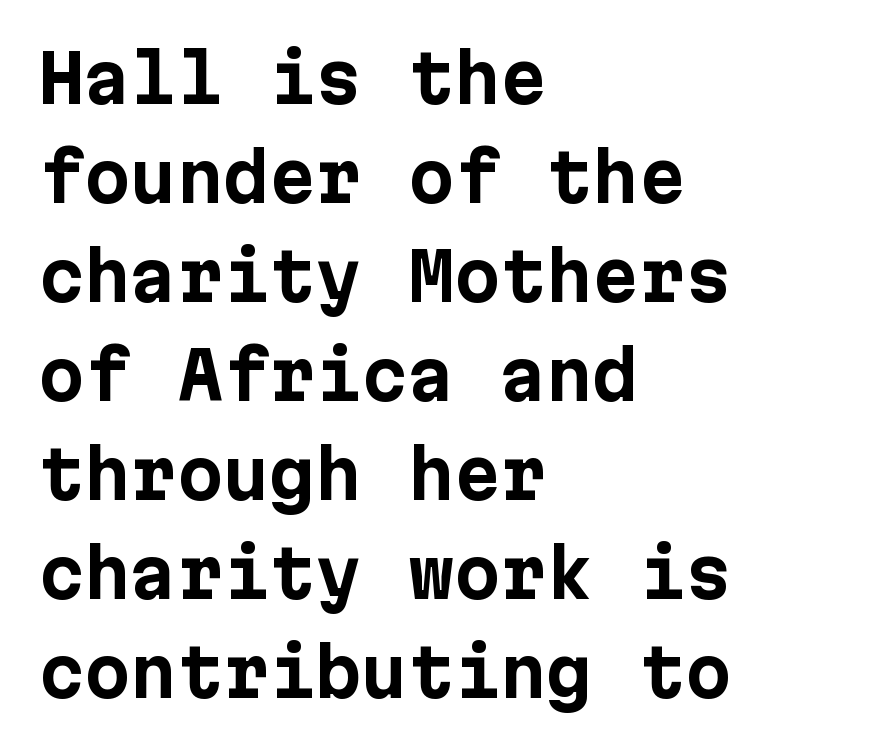
Notice how descenders clear the ascenders below comfortably — that's standard leading. Lines of text with bare space underneath. Letterform terminals end flat and unadorned throughout the passage. Teacher's note: observe the even left margin — that is flush-left alignment. Italic: no, the glyphs are upright roman. These words are printed bold, with thick strokes throughout.
